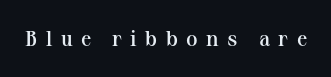
Q: Is the text bold? A: Semi-bold.
Q: Is the text italic (slanted)? A: No, it is upright.
Q: Is the text underlined? A: No.
Q: Is the spacing between letters normal or unusually wide? A: Unusually wide.
